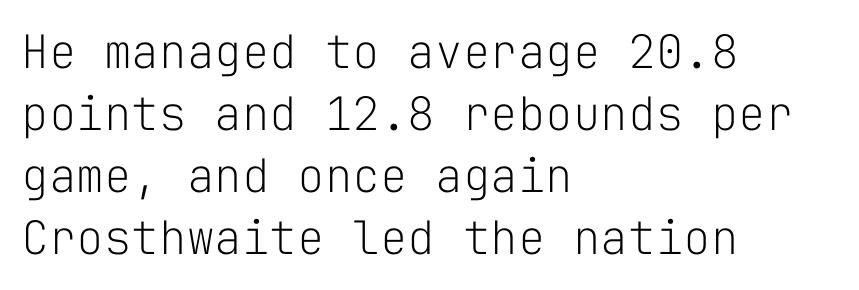
Notice how the passage keeps a crisp vertical edge on the left only. Descenders are the only things crossing below the line. Evenly set lines give the paragraph a standard silhouette. Stem width sits at or under what a default text font uses. The horizontal fit of the characters is conventional and even.
